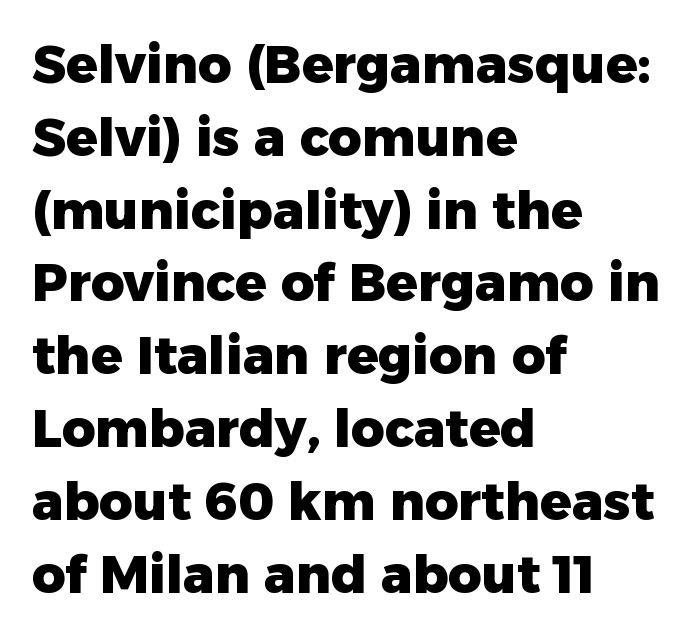
The image shows 52 px heavy sans-serif type, upright; set left-aligned, normal line spacing (1.4x), normal letter spacing, not underlined; low stroke contrast and a medium x-height.
